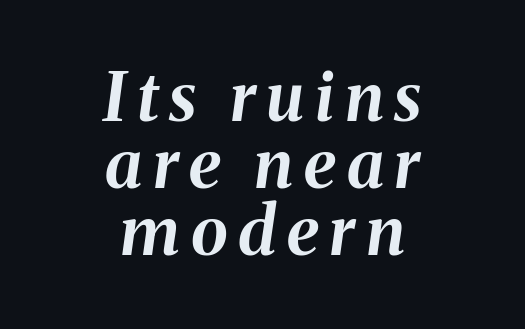
Q: Is the text bold? A: Yes.
Q: Is the text italic (slanted)? A: Yes, it leans right by about 8 degrees.
Q: Is the text underlined? A: No.
Q: How is the paragraph aligned? A: Centered.
Q: Is the spacing between lines tight, normal or loose? A: Tight.
Q: Width (condensed, normal, or wide)? A: Normal.
Q: Stroke contrast? A: Medium.
Q: x-height? A: Medium.
Q: Monospaced? A: No.
